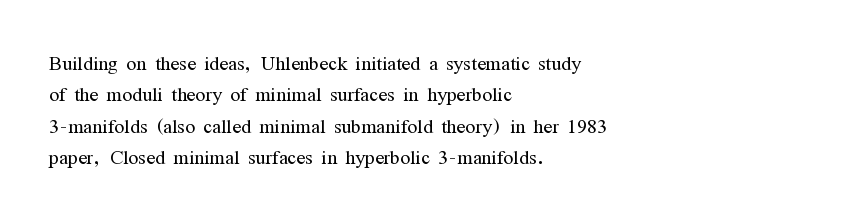
Q: Is the text bold? A: No.
Q: Is the text italic (slanted)? A: No, it is upright.
Q: Is the text underlined? A: No.
Q: How is the paragraph aligned? A: Left-aligned.
Q: Is the spacing between letters normal or unusually wide? A: Normal.
